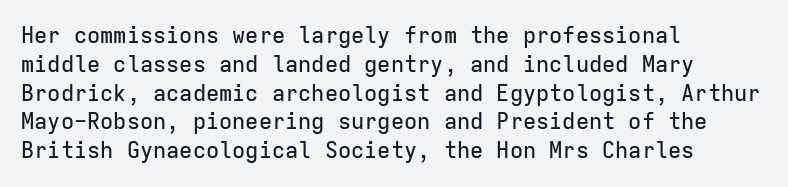
Descender tails drop into unmarked territory. Horizontal alignment here is leftward, the default for most running prose. Does extra space separate the letters? No, they use regular spacing. Upright lettering throughout. Evenly set lines give the paragraph a standard silhouette.
